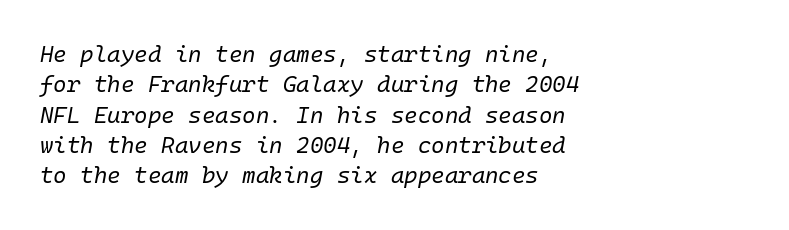
Does the leading feel generous? No, just average. Typeset ragged right — the left edge is the straight one. These lines keep a tight, regular rhythm from letter to letter. Characters are canted at an angle relative to the baseline's perpendicular. Words float on clear page, feet unadorned.
